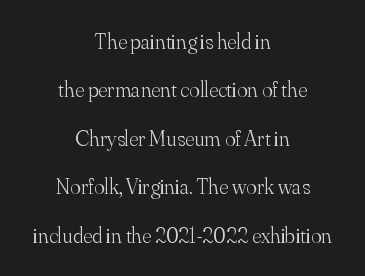
Line spacing here is loose. The foot of each line stays bare and open. The weight would be labelled regular, book, light, or lighter still. Where is the straight margin? There isn't one; the lines are centered.
